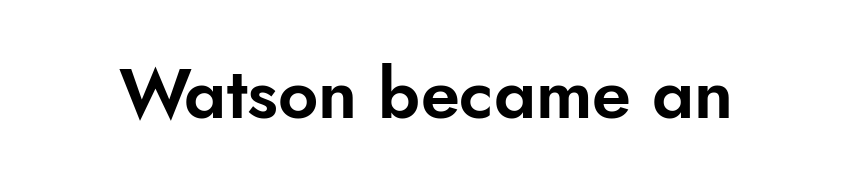
It's the straight-up-and-down kind of type. The passage shown is typed in a proportional face where columns would drift. Caption: standard tracking, unaltered. A typesetter would label this face a sans. Unmarked baselines from the first word to the last.
